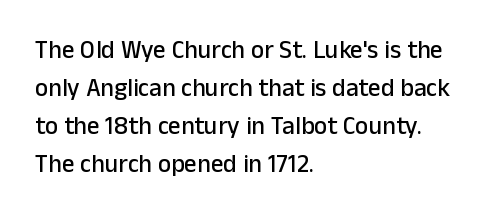
Q: Is the text italic (slanted)? A: No, it is upright.
Q: Is the text underlined? A: No.
Q: How is the paragraph aligned? A: Left-aligned.
Q: Is the spacing between letters normal or unusually wide? A: Normal.
Q: Is the spacing between lines tight, normal or loose? A: Normal.
